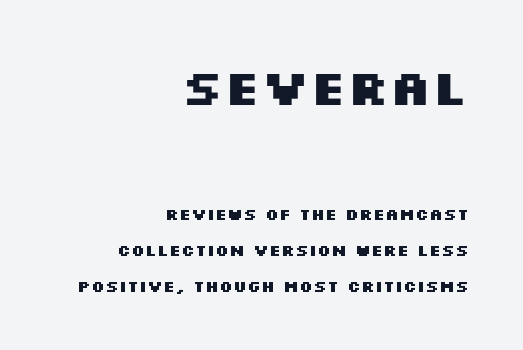
The image shows 49 px heavy, wide sans-serif type, upright; set right-aligned, loose line spacing (2.24x), normal letter spacing, not underlined; the first (top) block is 3.06x larger; medium stroke contrast and a large x-height.
